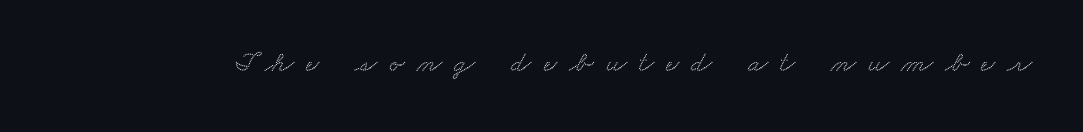
{"serif": "yes", "width": "wide", "stroke_contrast": "medium", "x_height": "small", "monospaced": "no", "underline": "no", "letter_spacing": "wide", "letter_spacing_em": 0.42, "glyph_px": 29}
